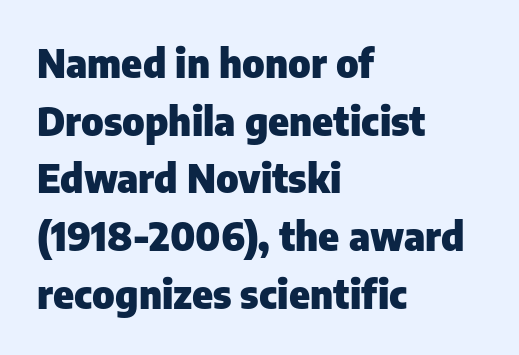
The image shows 39 px heavy sans-serif type, upright; set left-aligned, normal line spacing (1.48x), normal letter spacing, not underlined; low stroke contrast and a medium x-height.
